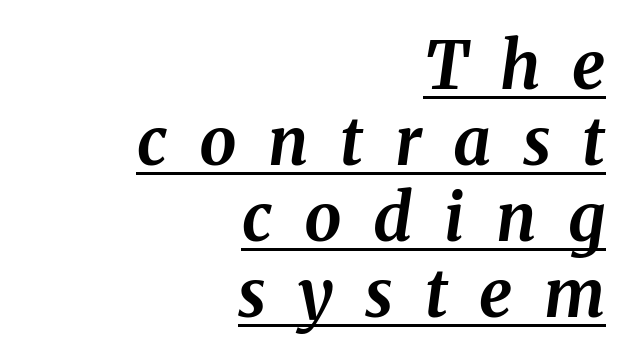
The image shows 66 px bold type, italic (leaning right); set right-aligned, tight line spacing (1.15x), unusually wide letter spacing (+0.48 em), underlined; medium stroke contrast and a medium x-height.
